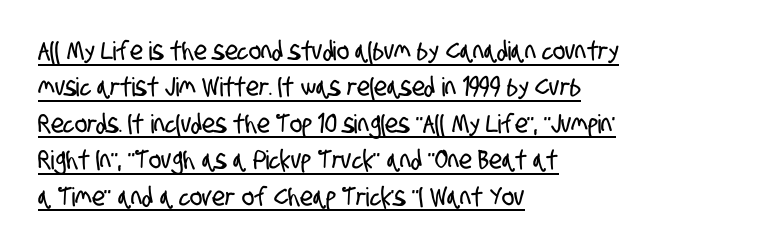
{"underline": "yes", "align": "left", "line_spacing": "normal", "line_spacing_ratio": 1.4, "letter_spacing": "normal", "letter_spacing_em": 0.0, "glyph_px": 26}
